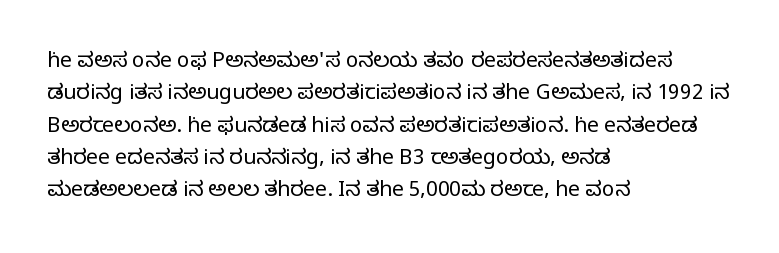
The image shows 21 px text type, upright; set left-aligned, normal line spacing (1.54x), normal letter spacing, not underlined.
